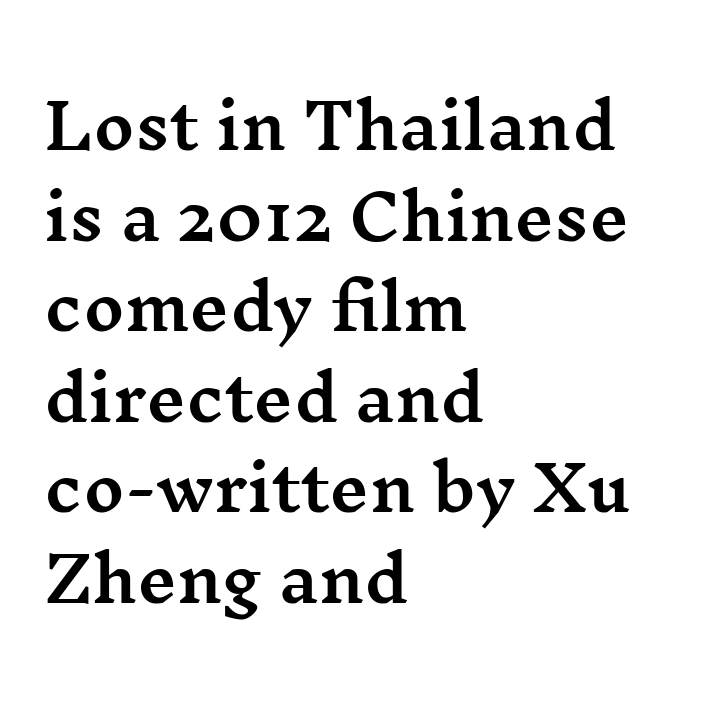
Q: Is the text italic (slanted)? A: No, it is upright.
Q: Is the typeface a serif or a sans-serif typeface? A: Serif.
Q: Is the text underlined? A: No.
Q: How is the paragraph aligned? A: Left-aligned.
Q: Is the spacing between letters normal or unusually wide? A: Normal.
Q: Is the spacing between lines tight, normal or loose? A: Normal.
Q: Width (condensed, normal, or wide)? A: Wide.
Q: Stroke contrast? A: Medium.
Q: x-height? A: Medium.
Q: Monospaced? A: No.
